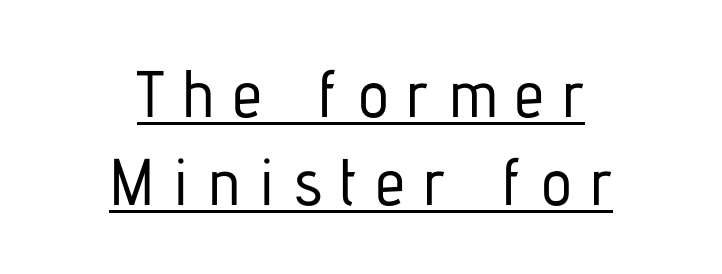
{"serif": "no", "italic": "no", "width": "condensed", "stroke_contrast": "low", "x_height": "medium", "monospaced": "no", "underline": "yes", "align": "center", "line_spacing": "normal", "line_spacing_ratio": 1.33, "letter_spacing": "wide", "letter_spacing_em": 0.28, "glyph_px": 66}
